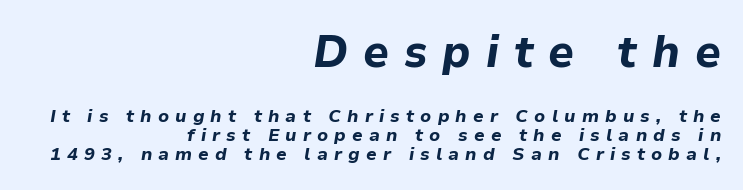
{"italic": "yes", "lean": "right", "slant_degrees": 9, "bold": "yes", "weight": "bold", "width": "normal", "stroke_contrast": "low", "x_height": "medium", "monospaced": "no", "underline": "no", "align": "right", "line_spacing": "tight", "line_spacing_ratio": 1.05, "letter_spacing": "wide", "letter_spacing_em": 0.34, "larger_block": "first", "size_ratio": 2.44, "glyph_px": 44}
